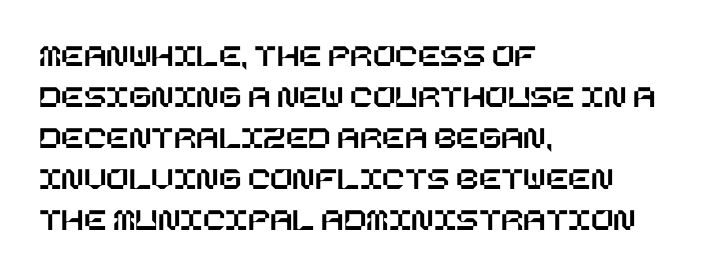
The passage shown has conventional tracking throughout. Where is the straight margin? On the left. In terms of posture, this sample is upright. Bare-footed words on every line.
